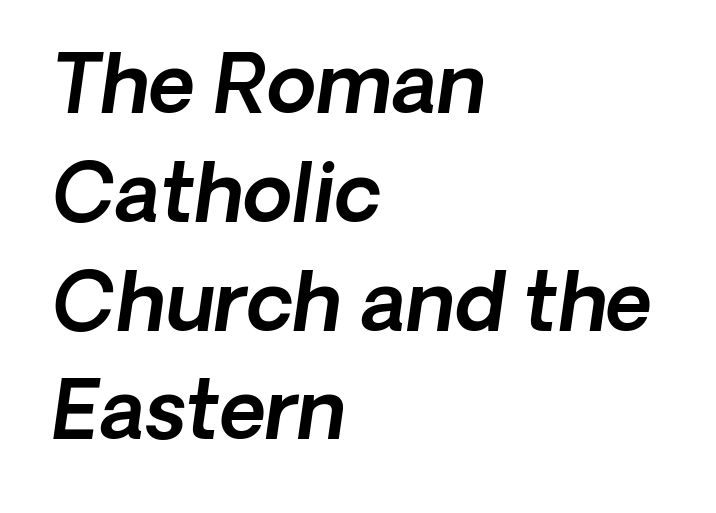
The image shows 80 px sans-serif type; set left-aligned, normal line spacing (1.36x), normal letter spacing, not underlined; a medium x-height.
